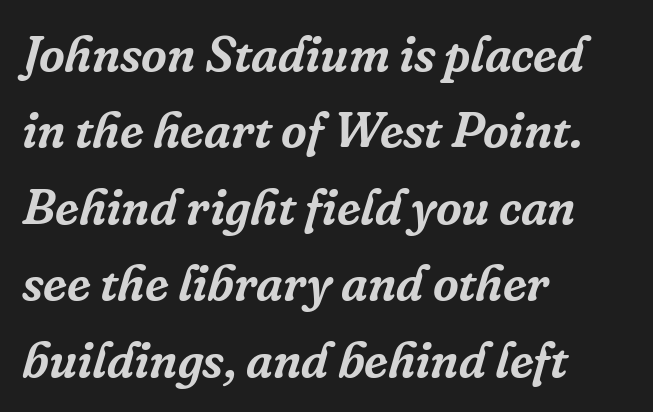
Compared with ordinary roman type, these characters are visibly tilted. Words float on clear page, feet unadorned. Line spacing here is normal. The paragraph has a hard left edge and a soft right edge.
